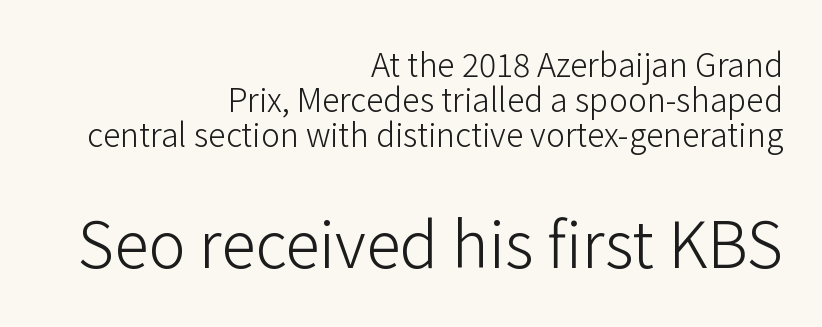
The image shows 63 px light sans-serif type, upright; set right-aligned, tight line spacing (1.09x), normal letter spacing, not underlined; the second (bottom) block is 1.97x larger; low stroke contrast and a medium x-height.
